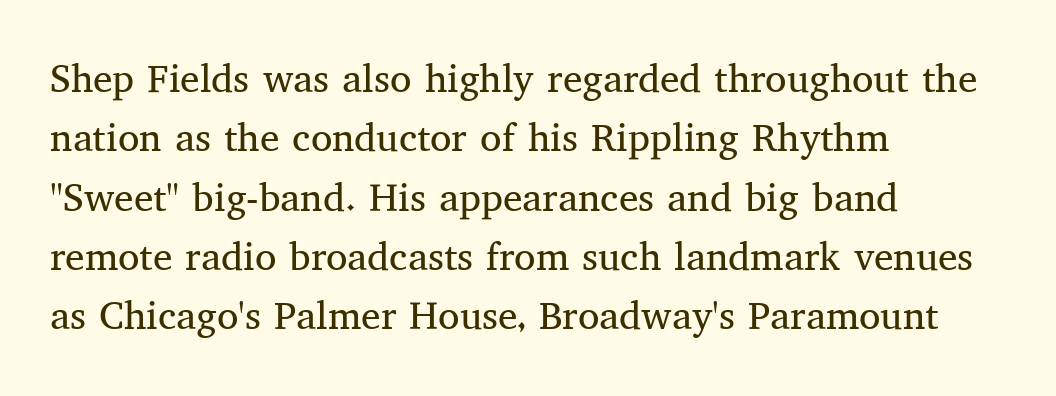
Q: Is the text bold? A: No.
Q: Is the text italic (slanted)? A: No, it is upright.
Q: Is the typeface a serif or a sans-serif typeface? A: Serif.
Q: Is the text underlined? A: No.
Q: How is the paragraph aligned? A: Left-aligned.
Q: Is the spacing between letters normal or unusually wide? A: Normal.
Q: Is the spacing between lines tight, normal or loose? A: Normal.
Q: Width (condensed, normal, or wide)? A: Normal.
Q: Stroke contrast? A: Medium.
Q: x-height? A: Medium.
Q: Monospaced? A: No.
